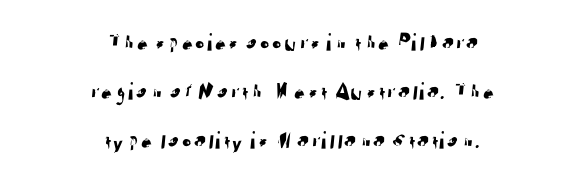
Q: Is the text underlined? A: No.
Q: How is the paragraph aligned? A: Centered.
Q: Is the spacing between letters normal or unusually wide? A: Normal.
Q: Is the spacing between lines tight, normal or loose? A: Loose.
